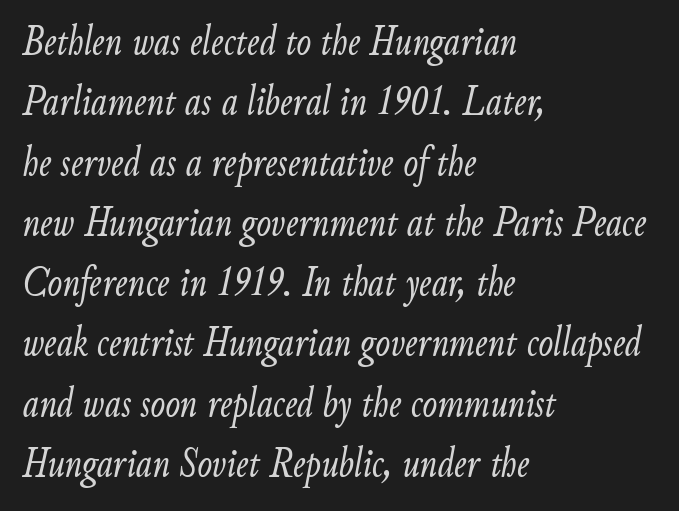
{"italic": "yes", "lean": "right", "slant_degrees": 9, "bold": "no", "weight": "light", "width": "condensed", "stroke_contrast": "low", "x_height": "small", "monospaced": "no", "underline": "no", "align": "left", "line_spacing": "normal", "line_spacing_ratio": 1.37, "letter_spacing": "normal", "letter_spacing_em": 0.0, "glyph_px": 44}
